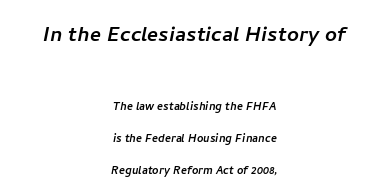
{"underline": "no", "align": "center", "line_spacing": "loose", "line_spacing_ratio": 2.28, "letter_spacing": "normal", "letter_spacing_em": 0.0, "larger_block": "first", "size_ratio": 1.86, "glyph_px": 26}
